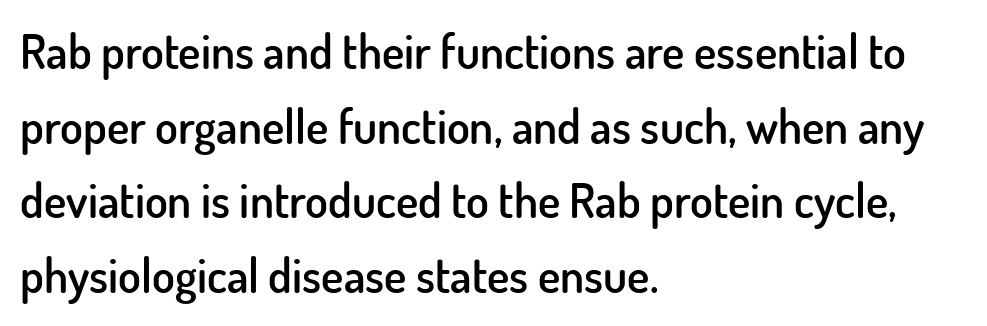
{"serif": "no", "italic": "no", "bold": "semi", "weight": "semibold", "width": "normal", "stroke_contrast": "low", "x_height": "small", "monospaced": "no", "underline": "no", "align": "left", "line_spacing": "normal", "line_spacing_ratio": 1.59, "letter_spacing": "normal", "letter_spacing_em": 0.0, "glyph_px": 47}
